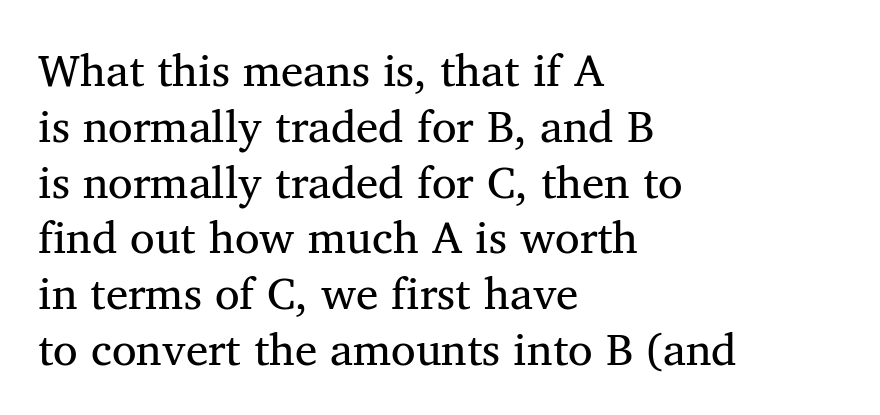
The image shows 45 px regular-weight serif type, upright; set left-aligned, line spacing 1.24x, normal letter spacing, not underlined; medium stroke contrast and a medium x-height.
